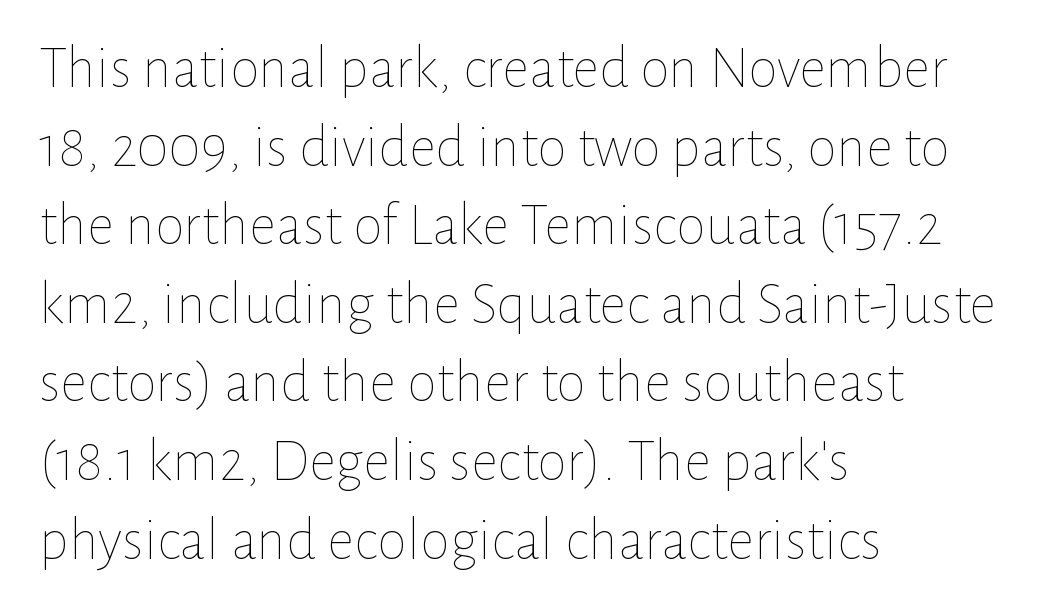
The image shows 60 px thin type, upright; set left-aligned, normal line spacing (1.31x), normal letter spacing, not underlined; low stroke contrast and a medium x-height.
